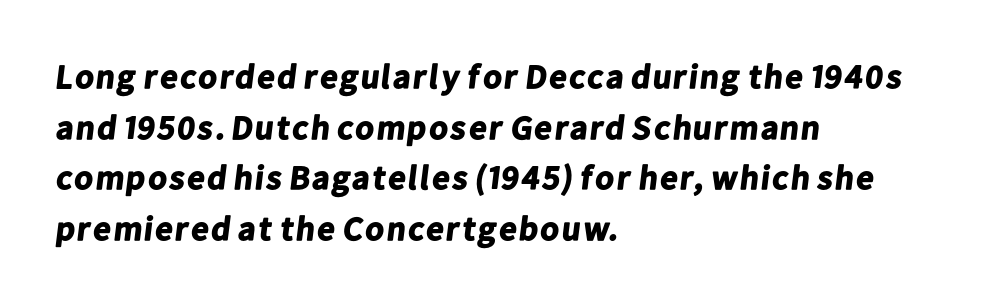
Q: Is the text bold? A: Yes.
Q: Is the typeface a serif or a sans-serif typeface? A: Sans-serif.
Q: Is the text underlined? A: No.
Q: How is the paragraph aligned? A: Left-aligned.
Q: Is the spacing between letters normal or unusually wide? A: Normal.
Q: Is the spacing between lines tight, normal or loose? A: Normal.
Q: Width (condensed, normal, or wide)? A: Normal.
Q: Stroke contrast? A: Low.
Q: x-height? A: Medium.
Q: Monospaced? A: No.
